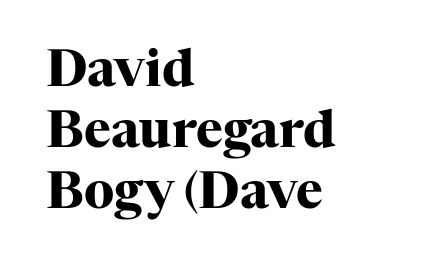
Short and long lines alike share a common starting point at left. The typeface chosen for these lines features serifs. Every character sits straight up, as roman type does. Glyph-to-glyph distance matches everyday printed text. Each letter keeps its own natural width here, so spacing adapts to shape. Compared with an ordinary text face, these strokes are far heavier — a full bold.
